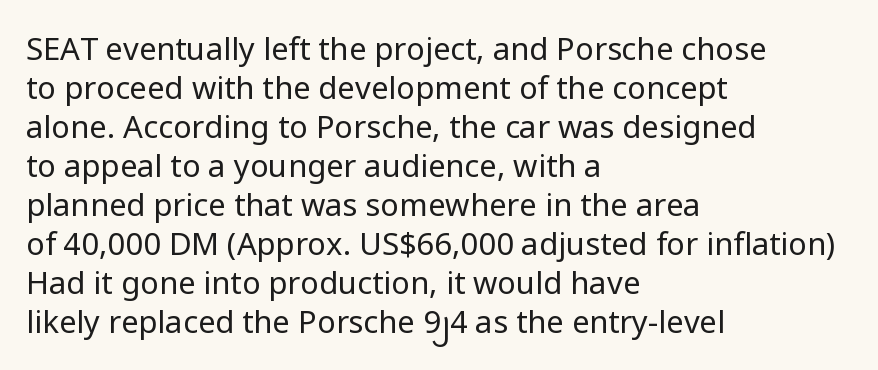
{"serif": "no", "italic": "no", "bold": "no", "weight": "regular", "width": "normal", "stroke_contrast": "low", "x_height": "medium", "monospaced": "no", "underline": "no", "align": "left", "line_spacing": "normal", "line_spacing_ratio": 1.26, "letter_spacing": "normal", "letter_spacing_em": 0.0, "glyph_px": 31}
